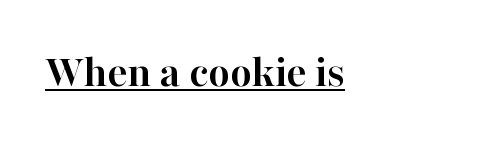
What kind of face is this? One with serifs. These words are printed bold, with thick strokes throughout. Notice how a bar underscores the lettering throughout. Think of a printed novel: that variable character pitch is what you see here.
